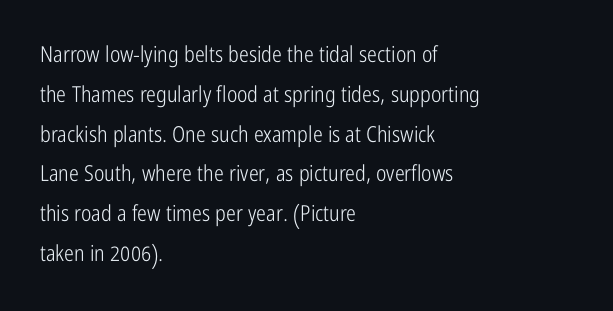
Q: Is the text bold? A: No.
Q: Is the text italic (slanted)? A: No, it is upright.
Q: Is the text underlined? A: No.
Q: How is the paragraph aligned? A: Left-aligned.
Q: Is the spacing between letters normal or unusually wide? A: Normal.
